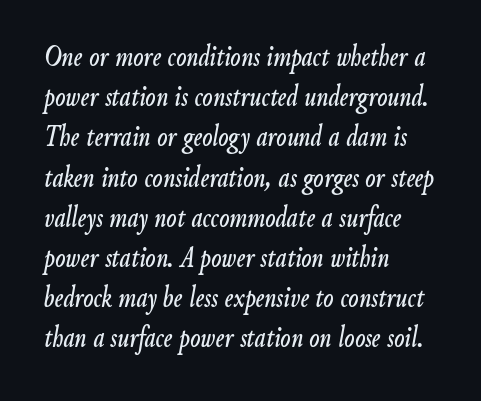
{"italic": "yes", "lean": "right", "slant_degrees": 9, "width": "condensed", "stroke_contrast": "low", "x_height": "small", "monospaced": "no", "underline": "no", "align": "left", "line_spacing": "normal", "line_spacing_ratio": 1.34, "letter_spacing": "normal", "letter_spacing_em": 0.0, "glyph_px": 30}
